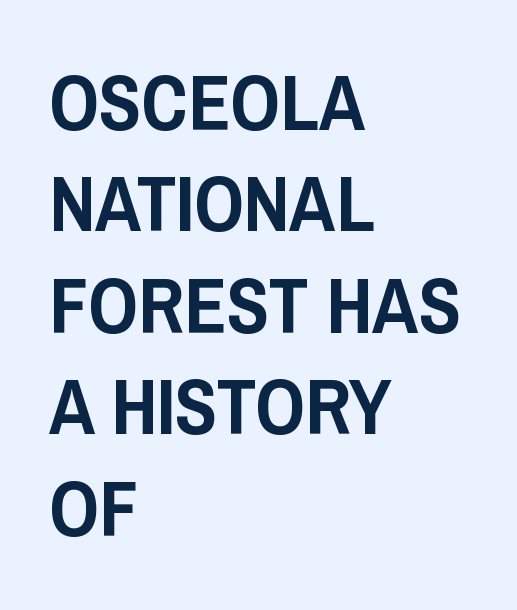
The image shows 78 px condensed sans-serif type, upright; set left-aligned, normal line spacing (1.3x), normal letter spacing, not underlined; low stroke contrast and a large x-height.
